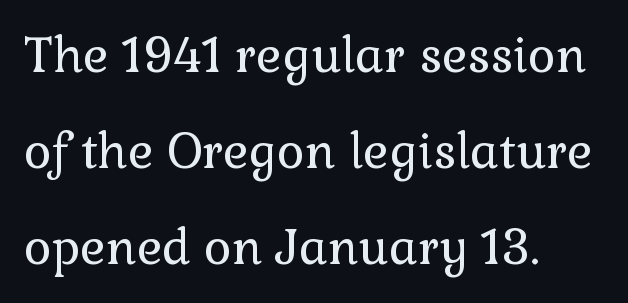
Q: Is the text bold? A: No.
Q: Is the text italic (slanted)? A: No, it is upright.
Q: Is the typeface a serif or a sans-serif typeface? A: Serif.
Q: Is the text underlined? A: No.
Q: How is the paragraph aligned? A: Left-aligned.
Q: Is the spacing between letters normal or unusually wide? A: Normal.
Q: Is the spacing between lines tight, normal or loose? A: Loose.
Q: Width (condensed, normal, or wide)? A: Normal.
Q: x-height? A: Medium.
Q: Monospaced? A: No.
